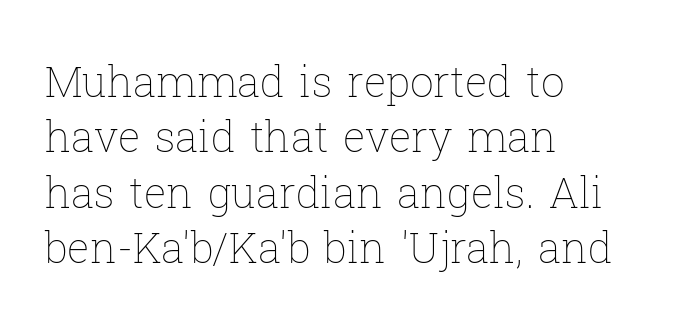
{"italic": "no", "bold": "no", "weight": "thin", "width": "normal", "stroke_contrast": "low", "x_height": "medium", "monospaced": "no", "underline": "no", "align": "left", "line_spacing": "normal", "line_spacing_ratio": 1.32, "letter_spacing": "normal", "letter_spacing_em": 0.0, "glyph_px": 42}
